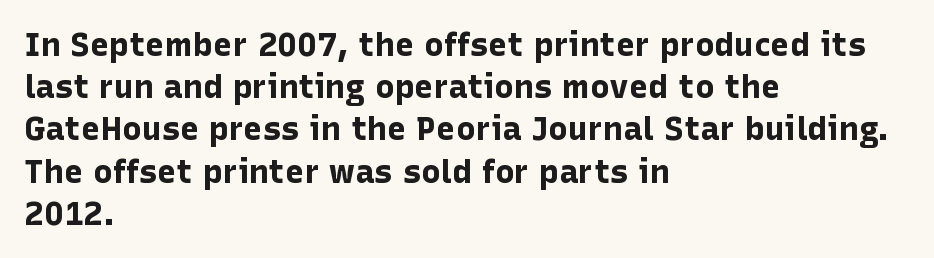
Q: Is the text bold? A: Yes.
Q: Is the text italic (slanted)? A: No, it is upright.
Q: Is the typeface a serif or a sans-serif typeface? A: Sans-serif.
Q: Is the text underlined? A: No.
Q: How is the paragraph aligned? A: Left-aligned.
Q: Is the spacing between letters normal or unusually wide? A: Normal.
Q: Is the spacing between lines tight, normal or loose? A: Normal.
Q: Width (condensed, normal, or wide)? A: Normal.
Q: Stroke contrast? A: Low.
Q: x-height? A: Medium.
Q: Monospaced? A: No.
